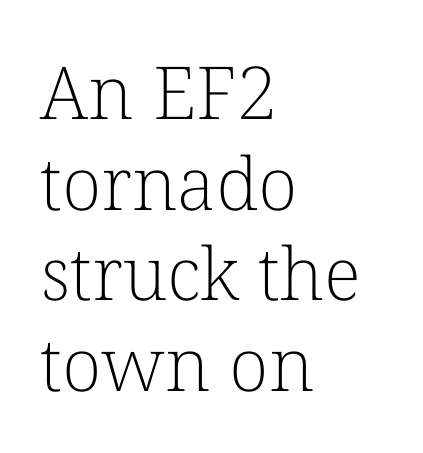
Each word holds together tightly as a unit, with standard inter-letter gaps. The font family rendered here belongs to the serif group. The ragged edge is on the right, which tells us the setting is flush left. Notice how the stems are strictly vertical — no italics here. You could not count columns in this text — the font is proportionally spaced. Beneath every word, the page is bare.
